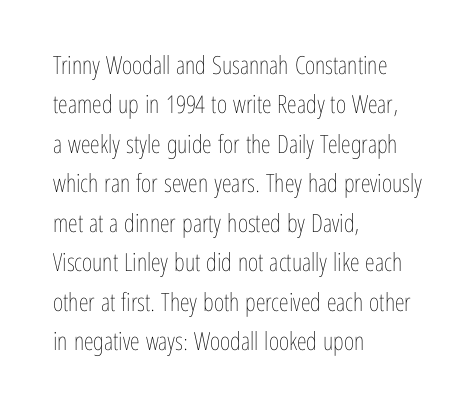
{"italic": "no", "bold": "no", "underline": "no", "align": "left", "line_spacing": "normal", "line_spacing_ratio": 1.58, "letter_spacing": "normal", "letter_spacing_em": 0.0, "glyph_px": 25}
